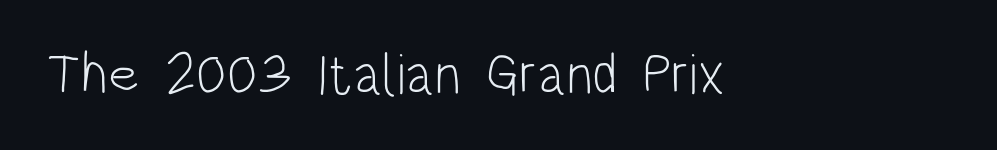
{"serif": "no", "italic": "no", "bold": "no", "weight": "light", "width": "condensed", "stroke_contrast": "low", "x_height": "large", "monospaced": "no", "underline": "no", "letter_spacing": "normal", "letter_spacing_em": 0.0, "glyph_px": 57}
